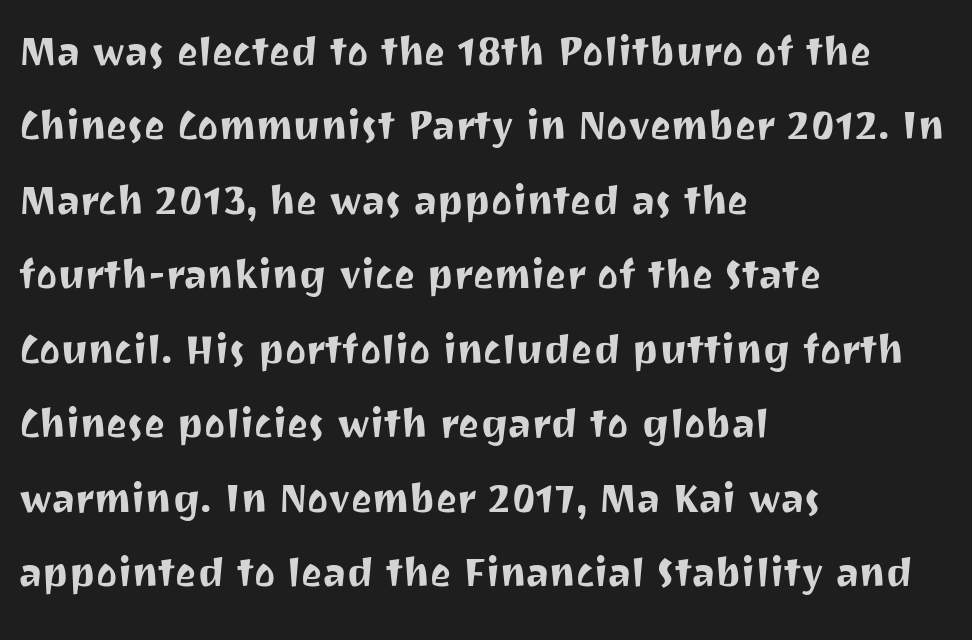
The image shows 50 px sans-serif type, upright; set left-aligned, normal line spacing (1.49x), normal letter spacing, not underlined; medium stroke contrast and a medium x-height.
